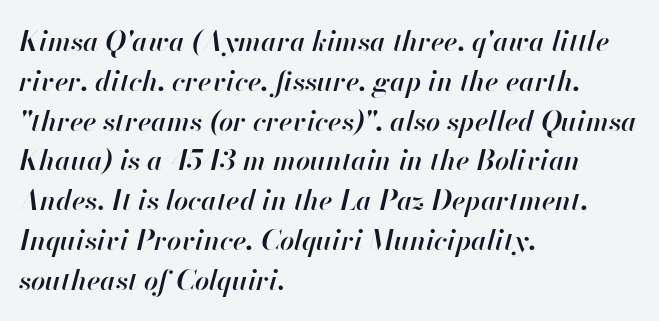
Has an underline been added? It has not. Leading: standard. A classic flush-left, rag-right setting is used for this passage. Emphasis-style slanted type is in use. Varying glyph widths throughout — classic text-font behaviour. Stems and bowls a touch heavier than normal — semibold.
